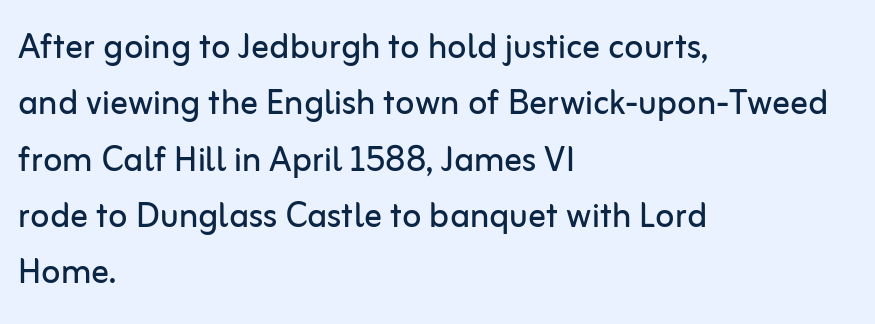
Q: Is the text bold? A: No.
Q: Is the text italic (slanted)? A: No, it is upright.
Q: Is the typeface a serif or a sans-serif typeface? A: Sans-serif.
Q: Is the text underlined? A: No.
Q: How is the paragraph aligned? A: Left-aligned.
Q: Is the spacing between letters normal or unusually wide? A: Normal.
Q: Is the spacing between lines tight, normal or loose? A: Normal.
Q: Width (condensed, normal, or wide)? A: Normal.
Q: Stroke contrast? A: Low.
Q: x-height? A: Medium.
Q: Monospaced? A: No.
